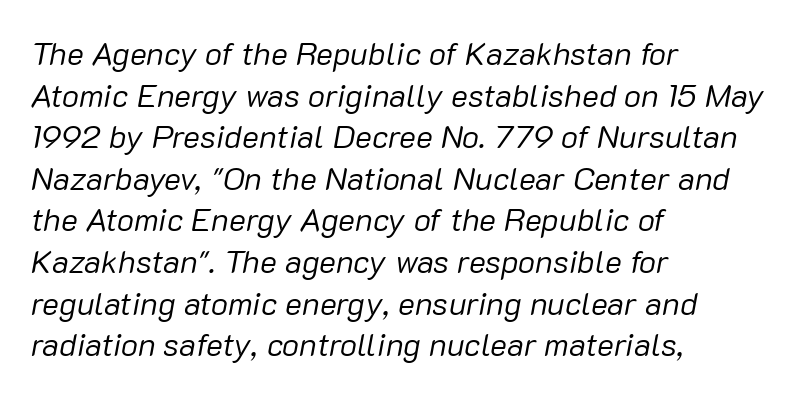
Q: Is the text bold? A: No.
Q: Is the text italic (slanted)? A: Yes, it leans right by about 10 degrees.
Q: Is the text underlined? A: No.
Q: How is the paragraph aligned? A: Left-aligned.
Q: Is the spacing between letters normal or unusually wide? A: Normal.
Q: Is the spacing between lines tight, normal or loose? A: Normal.
Q: Width (condensed, normal, or wide)? A: Normal.
Q: Stroke contrast? A: Low.
Q: x-height? A: Medium.
Q: Monospaced? A: No.
